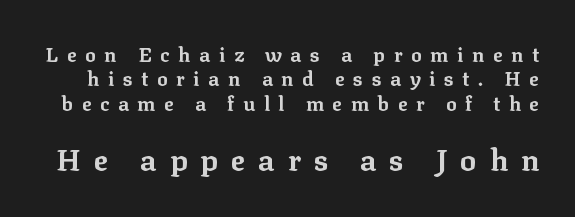
The image shows 30 px bold serif type, upright; set line spacing 1.22x, unusually wide letter spacing (+0.43 em), not underlined; the second (bottom) block is 1.5x larger; low stroke contrast and a medium x-height.
